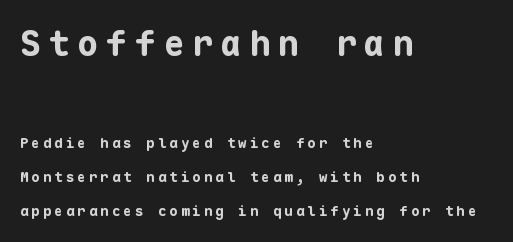
The image shows 35 px bold sans-serif type, upright, monospaced; set left-aligned, loose line spacing (2.43x), unusually wide letter spacing (+0.22 em), not underlined; the first (top) block is 2.5x larger; low stroke contrast and a medium x-height.
